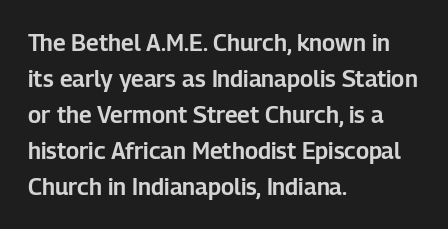
The image shows 23 px text type, upright; set left-aligned, normal line spacing (1.56x), normal letter spacing, not underlined.
